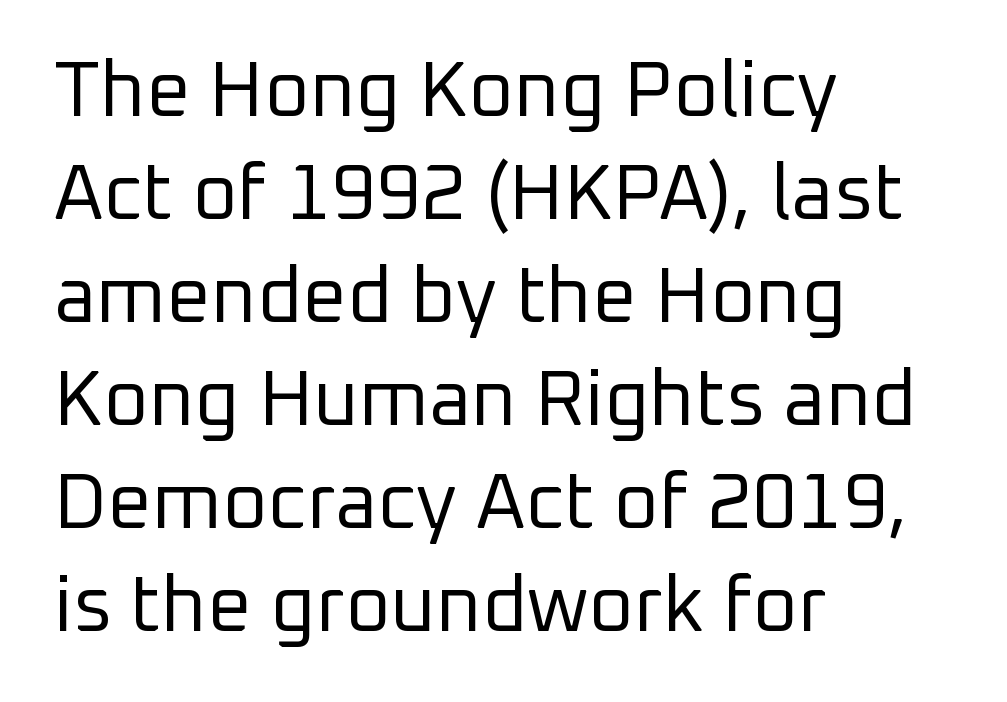
{"serif": "no", "italic": "no", "bold": "no", "weight": "regular", "width": "normal", "stroke_contrast": "low", "x_height": "medium", "monospaced": "no", "underline": "no", "align": "left", "line_spacing": "normal", "line_spacing_ratio": 1.32, "letter_spacing": "normal", "letter_spacing_em": 0.0, "glyph_px": 78}
